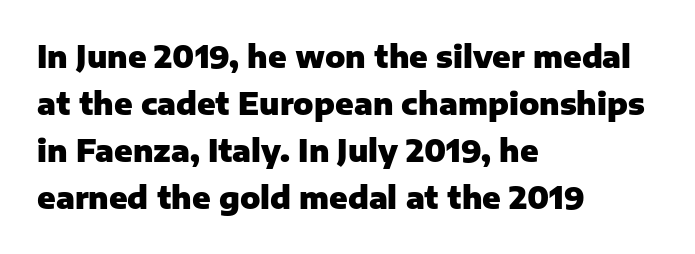
Observe the ordinary spacing: letters are neighbours, not strangers. Compared with typical paragraphs, the rows here are spaced about the same. This is roman type, the default non-slanted kind. Do the characters align in a grid? No, the font is proportional.
